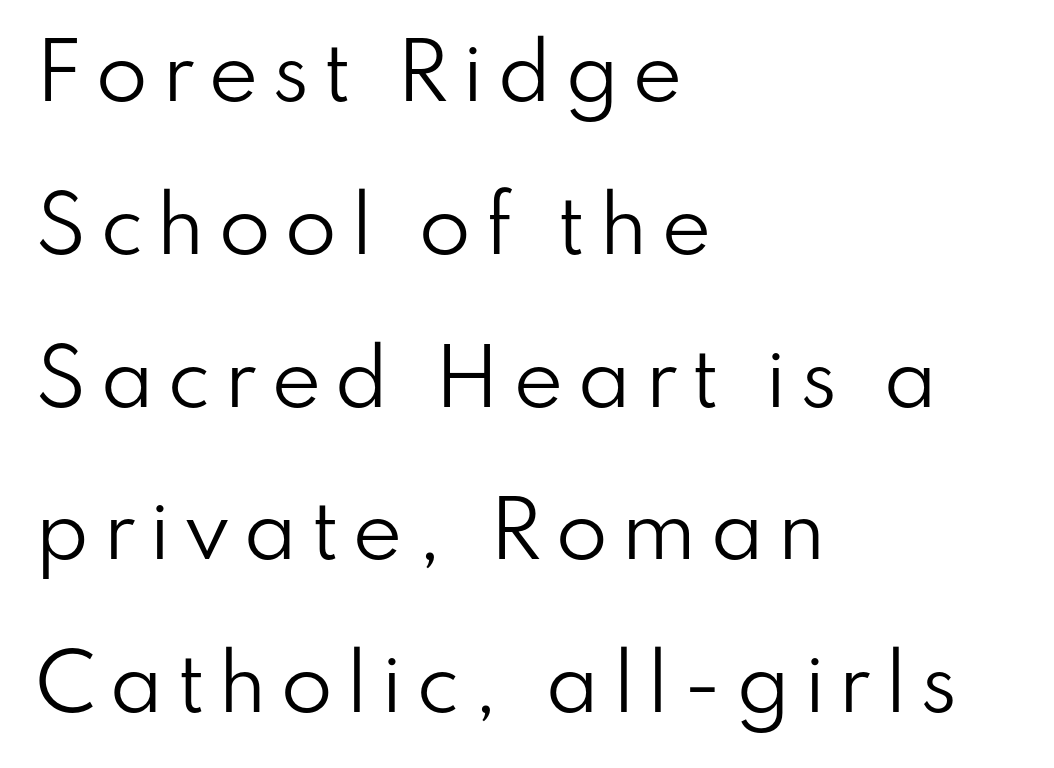
Q: Is the text bold? A: No.
Q: Is the text italic (slanted)? A: No, it is upright.
Q: Is the typeface a serif or a sans-serif typeface? A: Sans-serif.
Q: Is the text underlined? A: No.
Q: How is the paragraph aligned? A: Left-aligned.
Q: Is the spacing between lines tight, normal or loose? A: Loose.
Q: Width (condensed, normal, or wide)? A: Normal.
Q: Stroke contrast? A: Low.
Q: x-height? A: Small.
Q: Monospaced? A: No.
